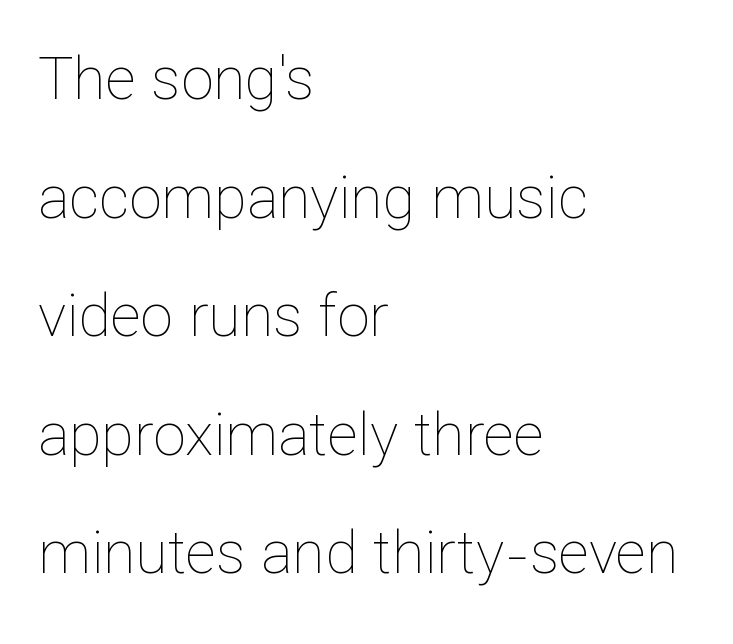
Q: Is the text bold? A: No.
Q: Is the text italic (slanted)? A: No, it is upright.
Q: Is the text underlined? A: No.
Q: How is the paragraph aligned? A: Left-aligned.
Q: Is the spacing between letters normal or unusually wide? A: Normal.
Q: Is the spacing between lines tight, normal or loose? A: Loose.
Q: Width (condensed, normal, or wide)? A: Normal.
Q: Stroke contrast? A: Low.
Q: x-height? A: Medium.
Q: Monospaced? A: No.
